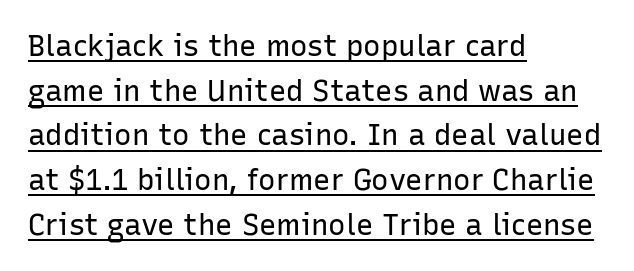
The image shows 29 px regular-weight sans-serif type, upright; set left-aligned, normal line spacing (1.54x), normal letter spacing, underlined; low stroke contrast and a medium x-height.
